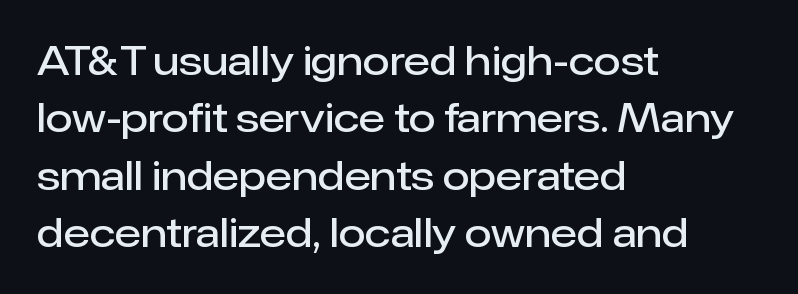
The font is running at a semibold setting, under full bold. The typesetter chose a ragged-right arrangement here. Bare-footed words on every line. The axis of the letterforms is exactly vertical.
